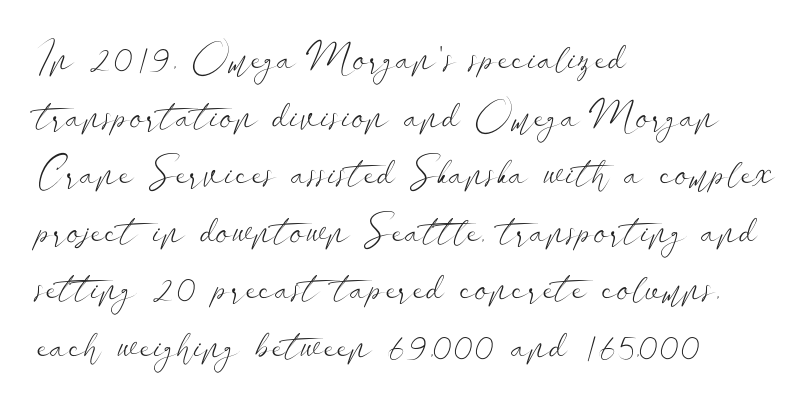
The image shows 40 px light, wide sans-serif type; set left-aligned, normal line spacing (1.44x), normal letter spacing, not underlined; low stroke contrast and a small x-height.
